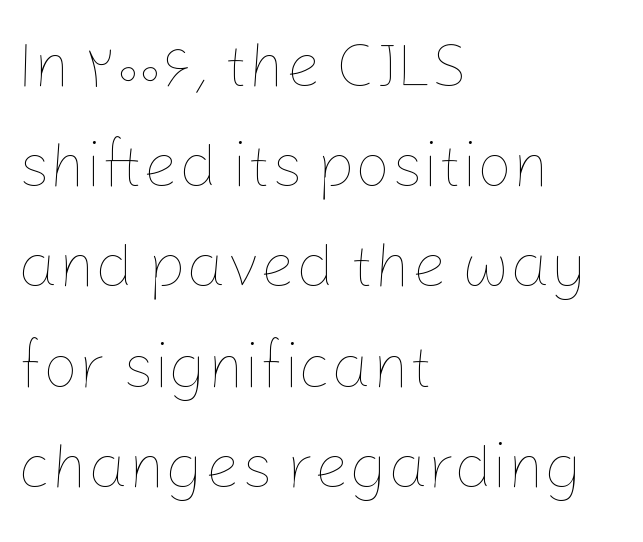
Q: Is the text bold? A: No.
Q: Is the text italic (slanted)? A: No, it is upright.
Q: Is the text underlined? A: No.
Q: How is the paragraph aligned? A: Left-aligned.
Q: Is the spacing between letters normal or unusually wide? A: Normal.
Q: Is the spacing between lines tight, normal or loose? A: Normal.
Q: Width (condensed, normal, or wide)? A: Normal.
Q: Stroke contrast? A: Low.
Q: x-height? A: Medium.
Q: Monospaced? A: No.
